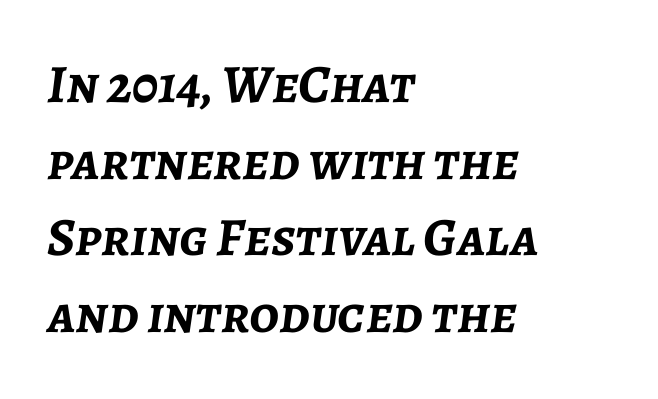
The image shows 54 px semibold type, italic (leaning right); set left-aligned, normal line spacing (1.42x), normal letter spacing, not underlined; low stroke contrast and a medium x-height.
